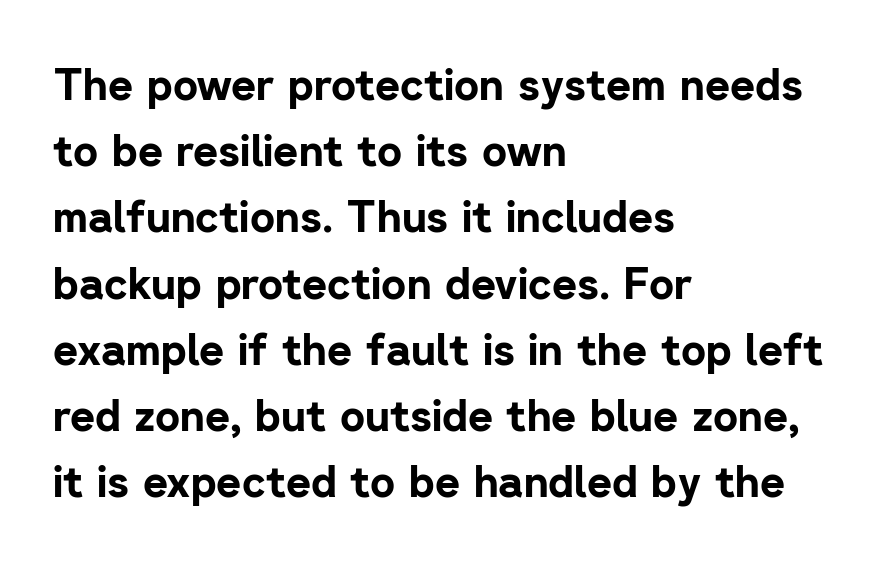
The image shows 43 px bold sans-serif type, upright; set left-aligned, normal line spacing (1.54x), normal letter spacing, not underlined; low stroke contrast and a medium x-height.
